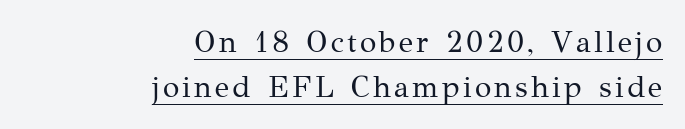
{"serif": "yes", "italic": "no", "bold": "no", "weight": "regular", "width": "normal", "stroke_contrast": "medium", "x_height": "medium", "monospaced": "no", "underline": "yes", "align": "right", "line_spacing": "normal", "line_spacing_ratio": 1.49, "glyph_px": 30}
